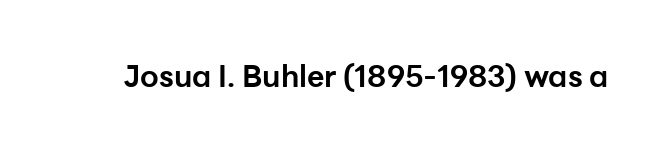
The specimen reads as upright at a glance. In terms of letterform style, serifs are entirely absent. What stands out about the letter spacing? Nothing — it is the standard amount. Chunky letters — that's bold for sure. Proportional: the letters do not fall into vertical columns. Check under the words: just untouched page.
